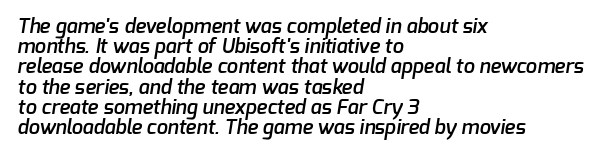
Moderately thickened strokes mark this as semibold type. The line texture is even and compact thanks to regular tracking. Casual observation: everything's shoved over to the left. Rule under the text: the space is simply empty. Interline gaps are noticeably narrow in this sample.
